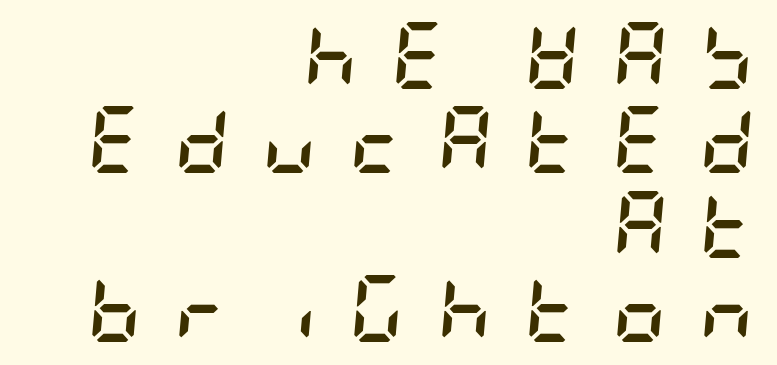
Q: Is the text bold? A: Yes.
Q: Is the text italic (slanted)? A: Yes, it leans right by about 5 degrees.
Q: Is the text underlined? A: No.
Q: How is the paragraph aligned? A: Right-aligned.
Q: Is the spacing between letters normal or unusually wide? A: Unusually wide.
Q: Is the spacing between lines tight, normal or loose? A: Normal.
Q: Width (condensed, normal, or wide)? A: Condensed.
Q: Stroke contrast? A: Low.
Q: x-height? A: Large.
